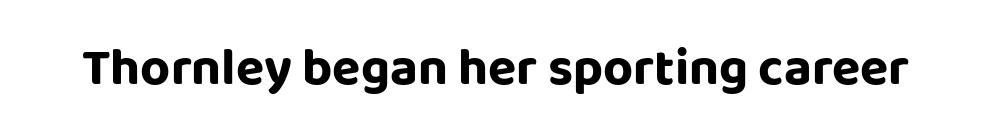
{"serif": "no", "italic": "no", "width": "normal", "stroke_contrast": "low", "x_height": "large", "monospaced": "no", "underline": "no", "letter_spacing": "normal", "letter_spacing_em": 0.0, "glyph_px": 52}
